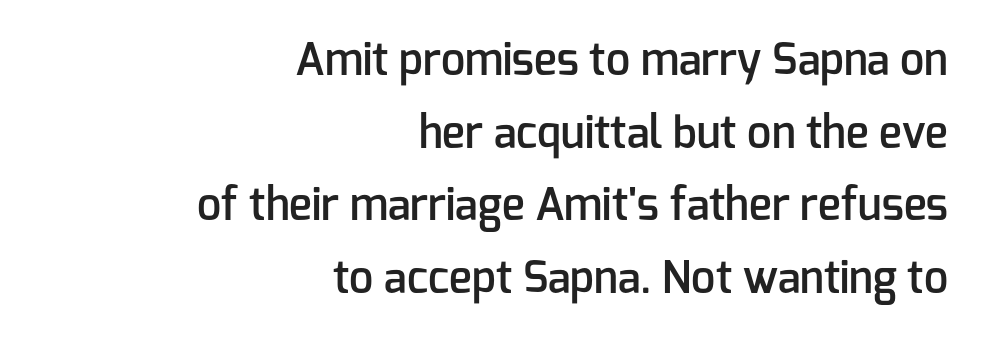
Q: Is the text bold? A: Semi-bold.
Q: Is the text italic (slanted)? A: No, it is upright.
Q: Is the typeface a serif or a sans-serif typeface? A: Sans-serif.
Q: Is the text underlined? A: No.
Q: How is the paragraph aligned? A: Right-aligned.
Q: Is the spacing between letters normal or unusually wide? A: Normal.
Q: Is the spacing between lines tight, normal or loose? A: Normal.
Q: Width (condensed, normal, or wide)? A: Normal.
Q: Stroke contrast? A: Low.
Q: x-height? A: Medium.
Q: Monospaced? A: No.
